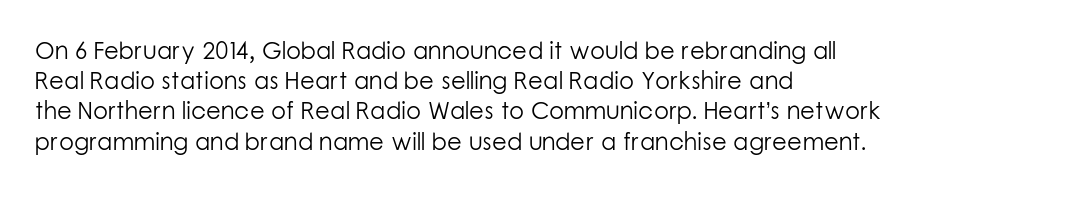
The image shows 24 px text type, upright; set left-aligned, normal line spacing (1.26x), normal letter spacing, not underlined.
